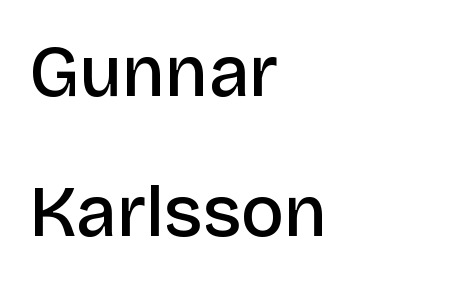
The gaps between neighbouring characters are ordinary and unremarkable. Decoration check: the copy has no underline. The leading is generous, giving the passage an open texture. The type sits square on the baseline with zero lean.
